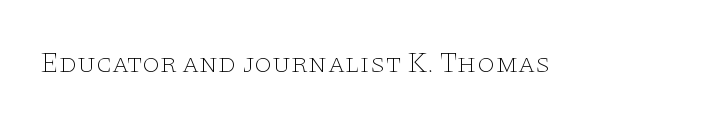
The image shows 28 px thin, wide serif type, upright; set normal letter spacing, not underlined; low stroke contrast and a large x-height.
